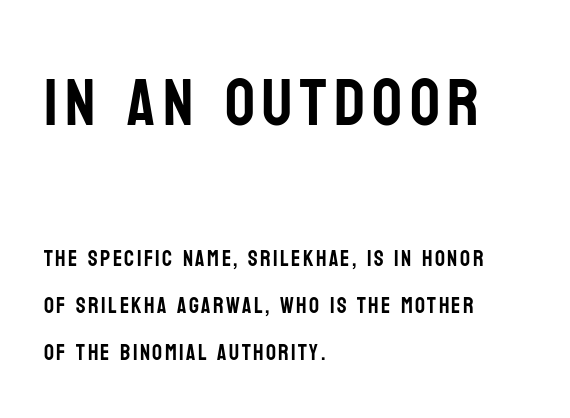
Q: Is the text italic (slanted)? A: No, it is upright.
Q: Is the typeface a serif or a sans-serif typeface? A: Sans-serif.
Q: Is the text underlined? A: No.
Q: How is the paragraph aligned? A: Left-aligned.
Q: Is the spacing between lines tight, normal or loose? A: Loose.
Q: Which block of text is set in a larger size, the first (top) or the second (bottom)? A: The first (top) one.
Q: Width (condensed, normal, or wide)? A: Condensed.
Q: Stroke contrast? A: Low.
Q: x-height? A: Large.
Q: Monospaced? A: No.
